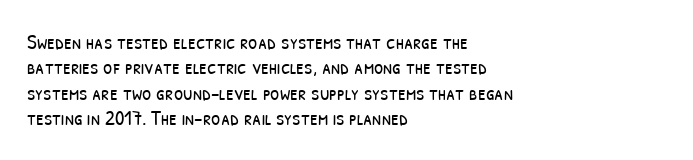
{"bold": "no", "underline": "no", "align": "left", "line_spacing_ratio": 1.21, "letter_spacing": "normal", "letter_spacing_em": 0.0, "glyph_px": 21}
